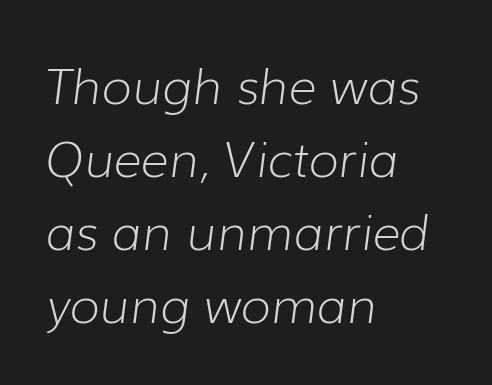
Q: Is the text bold? A: No.
Q: Is the text italic (slanted)? A: Yes, it leans right by about 7 degrees.
Q: Is the text underlined? A: No.
Q: How is the paragraph aligned? A: Left-aligned.
Q: Is the spacing between letters normal or unusually wide? A: Normal.
Q: Is the spacing between lines tight, normal or loose? A: Normal.
Q: Width (condensed, normal, or wide)? A: Normal.
Q: Stroke contrast? A: Low.
Q: x-height? A: Medium.
Q: Monospaced? A: No.
